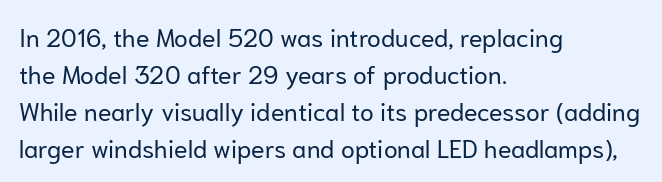
The image shows 25 px text type, upright; set left-aligned, normal line spacing (1.48x), normal letter spacing, not underlined.
